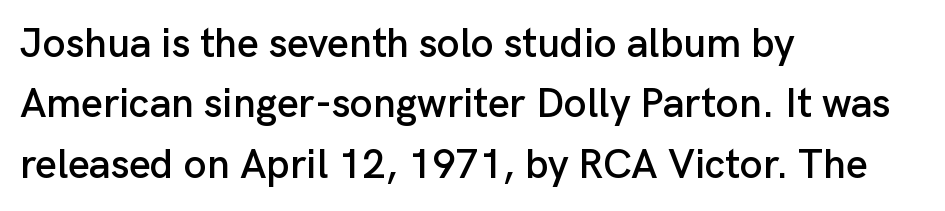
{"serif": "no", "italic": "no", "width": "normal", "stroke_contrast": "low", "x_height": "medium", "monospaced": "no", "underline": "no", "align": "left", "line_spacing": "normal", "line_spacing_ratio": 1.47, "letter_spacing": "normal", "letter_spacing_em": 0.0, "glyph_px": 41}
